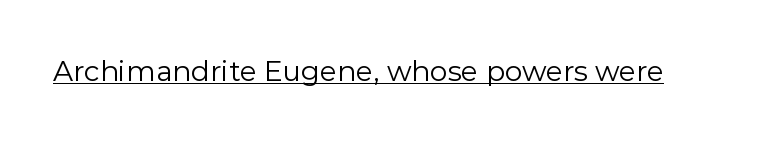
Summary of weight: not heavy and not bold. The passage shown is typed in a proportional face where columns would drift. Ordinary non-slanted type is in use. The face used here is a sans, in the tradition of grotesques and geometrics.
